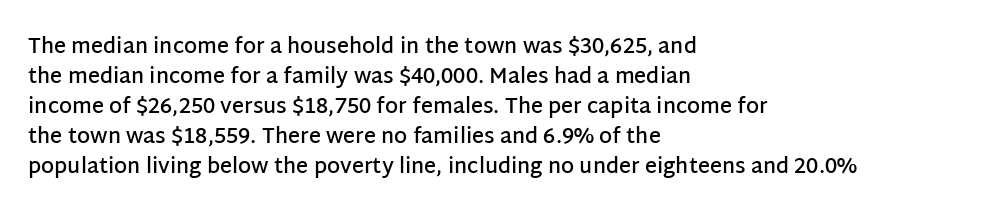
Q: Is the text bold? A: Semi-bold.
Q: Is the text italic (slanted)? A: No, it is upright.
Q: Is the text underlined? A: No.
Q: How is the paragraph aligned? A: Left-aligned.
Q: Is the spacing between letters normal or unusually wide? A: Normal.
Q: Is the spacing between lines tight, normal or loose? A: Normal.
